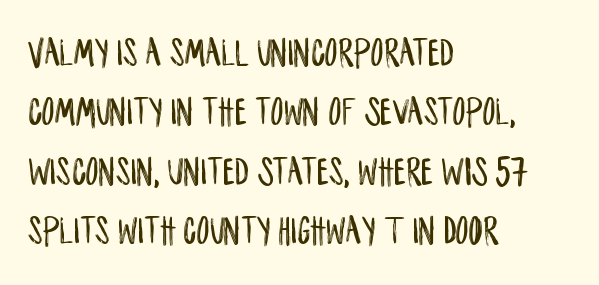
Descenders hang freely into open space. Where is the straight margin? On the left. Between one letter and the next there's only the usual sliver of space. You could not count columns in this text — the font is proportionally spaced. Nothing sits at the stroke ends, so this counts as sans-serif.
